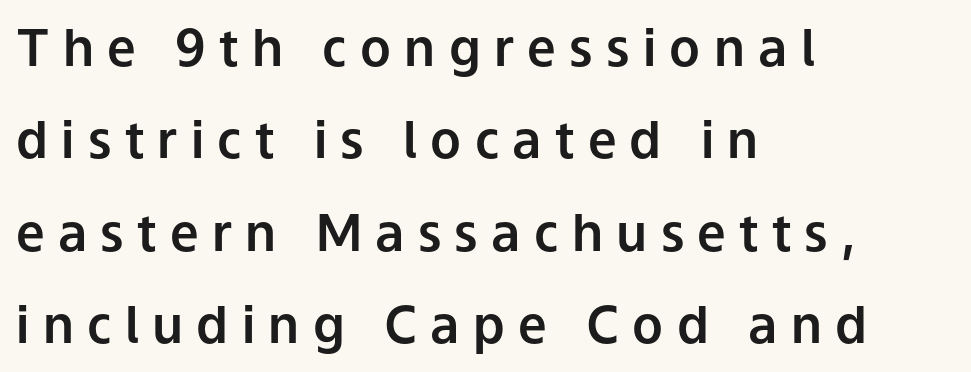
The image shows 51 px sans-serif type, upright; set left-aligned, line spacing 1.81x, unusually wide letter spacing (+0.26 em), not underlined; low stroke contrast and a medium x-height.
